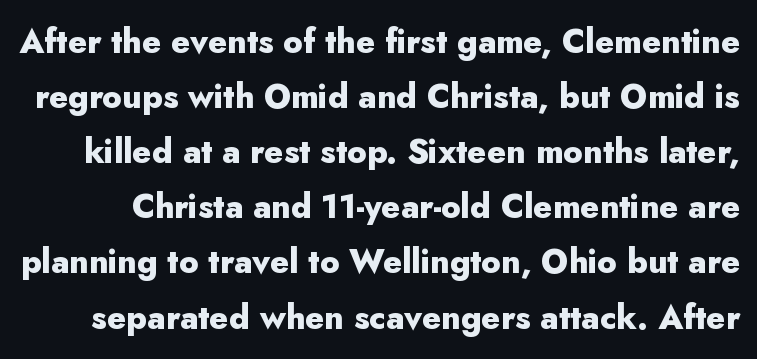
{"serif": "no", "italic": "no", "bold": "yes", "weight": "heavy", "width": "normal", "stroke_contrast": "low", "x_height": "small", "monospaced": "no", "underline": "no", "line_spacing": "normal", "line_spacing_ratio": 1.67, "letter_spacing": "normal", "letter_spacing_em": 0.0, "glyph_px": 33}
